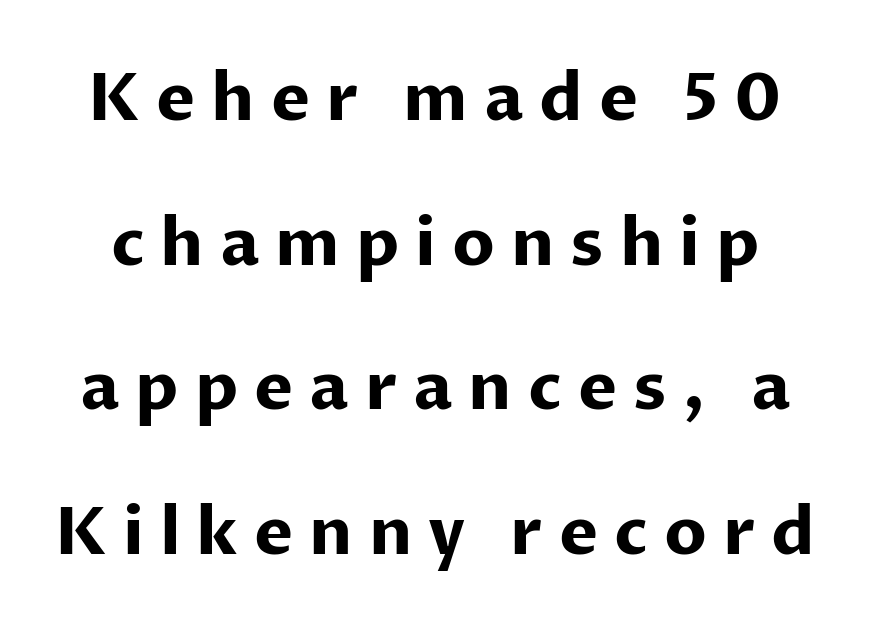
Here the glyphs are tracked loosely, breaking word shapes into spaced letters. Its strokes are broad and dark, the hallmark of bold type. The passage shown is typed in a proportional face where columns would drift. The lettering stays uniformly vertical, giving the passage a roman look. No word sits above an underline. Regarding leading, the lines here are spaced well apart.
